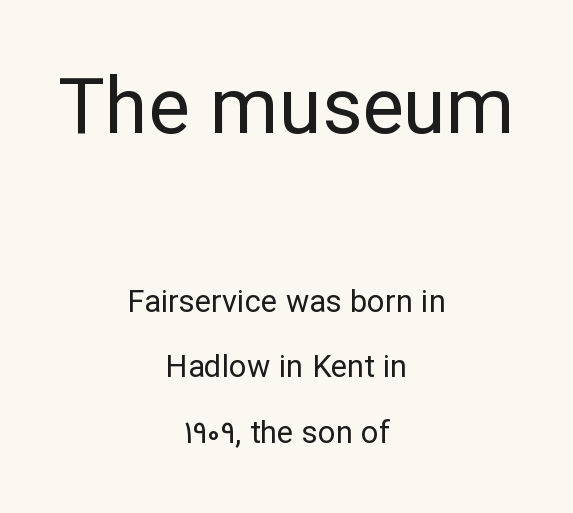
Q: Is the text bold? A: No.
Q: Is the text italic (slanted)? A: No, it is upright.
Q: Is the typeface a serif or a sans-serif typeface? A: Sans-serif.
Q: Is the text underlined? A: No.
Q: How is the paragraph aligned? A: Centered.
Q: Is the spacing between letters normal or unusually wide? A: Normal.
Q: Is the spacing between lines tight, normal or loose? A: Loose.
Q: Which block of text is set in a larger size, the first (top) or the second (bottom)? A: The first (top) one.
Q: Width (condensed, normal, or wide)? A: Normal.
Q: Stroke contrast? A: Low.
Q: x-height? A: Medium.
Q: Monospaced? A: No.
